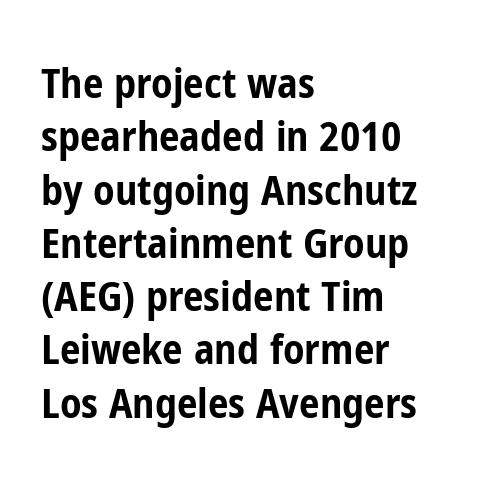
The image shows 41 px bold, condensed sans-serif type, upright; set left-aligned, normal line spacing (1.3x), normal letter spacing, not underlined; low stroke contrast and a medium x-height.
